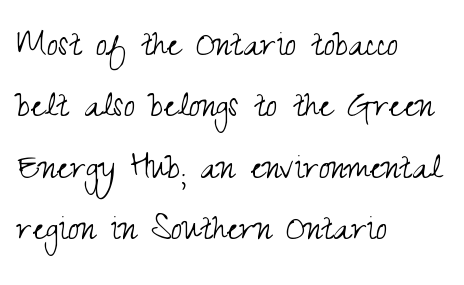
Does the copy run flush right? No — it runs flush left. Observe the absence of serifs on each vertical stroke in this sample. Type without underlining. Think standard paragraph weight, or any step lighter than that.
